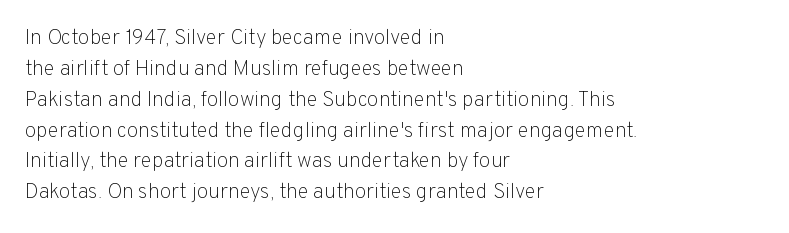
The image shows 21 px text type, upright; set left-aligned, normal line spacing (1.47x), normal letter spacing, not underlined.
